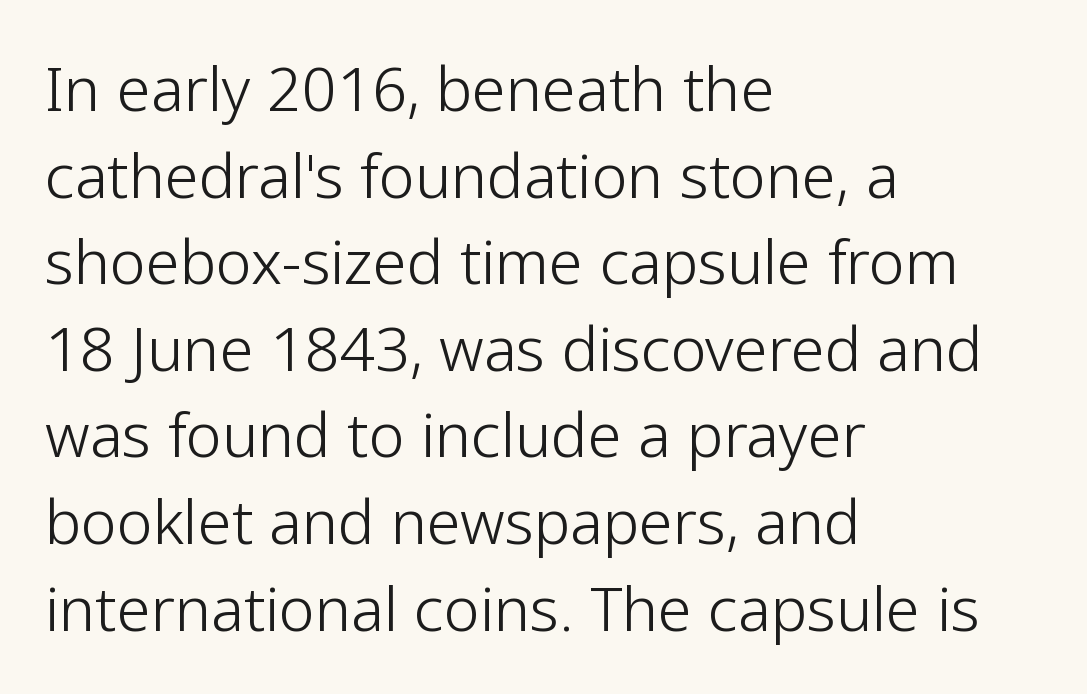
Note the varied advance widths — an 'i' is clearly narrower than an 'm'. The font sits on the lighter half of the weight spectrum, regular included. Characters follow at the spacing the type designer built in. Check under the words: just untouched page.
